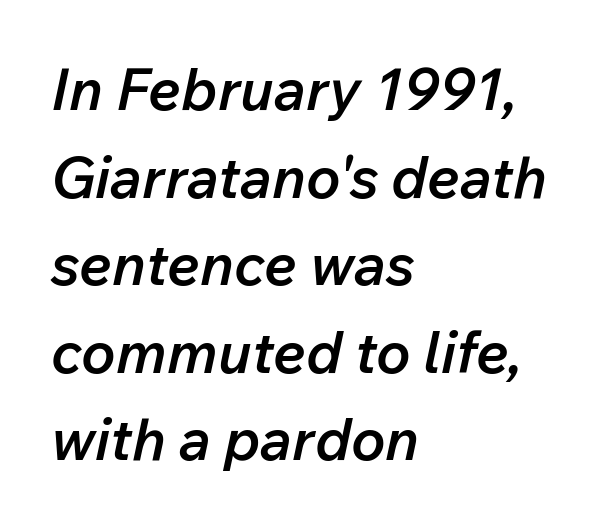
The letters are semibold — heavier than regular but short of a full bold. Glyph-to-glyph distance matches everyday printed text. Italic? Definitely — the glyphs are oblique. Every row of glyphs begins at an identical x-position on the left.
